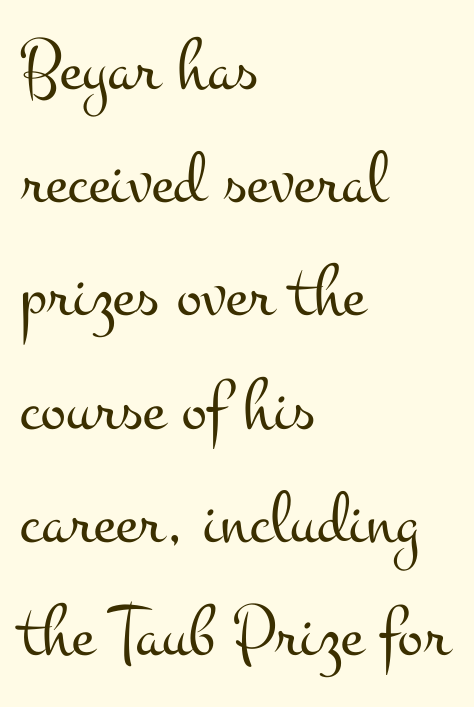
{"bold": "no", "weight": "light", "width": "wide", "stroke_contrast": "medium", "x_height": "small", "monospaced": "no", "underline": "no", "align": "left", "line_spacing": "normal", "line_spacing_ratio": 1.51, "letter_spacing": "normal", "letter_spacing_em": 0.0, "glyph_px": 75}
